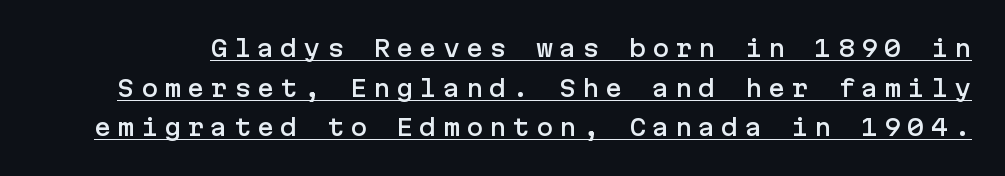
{"italic": "no", "underline": "yes", "line_spacing_ratio": 1.72, "letter_spacing": "wide", "letter_spacing_em": 0.26, "glyph_px": 23}
